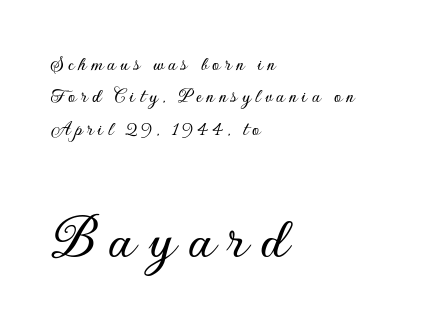
The image shows 64 px sans-serif type; set left-aligned, normal line spacing (1.54x), unusually wide letter spacing (+0.2 em), not underlined; the second (bottom) block is 3.05x larger; low stroke contrast and a small x-height.
